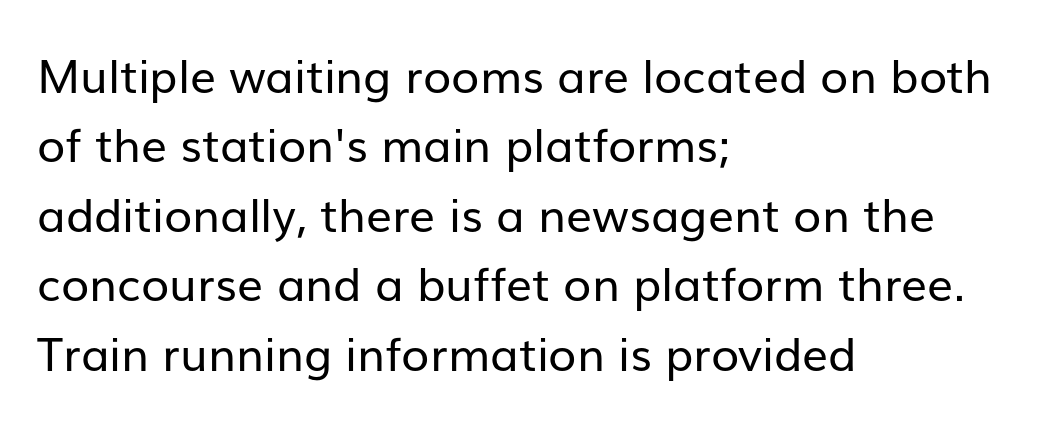
The image shows 46 px regular-weight sans-serif type, upright; set left-aligned, normal line spacing (1.51x), normal letter spacing, not underlined; low stroke contrast and a medium x-height.
